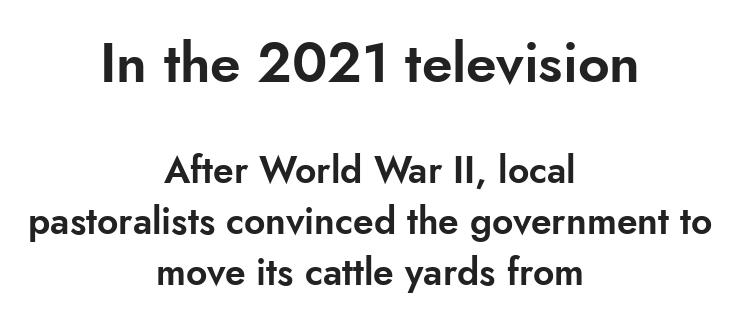
Between these two stacked blocks, the higher one wins on size. Character widths vary here, with narrow letters taking less room than wide ones. This sample uses plain, unmodified letter spacing. A typesetter would label this face a sans.
